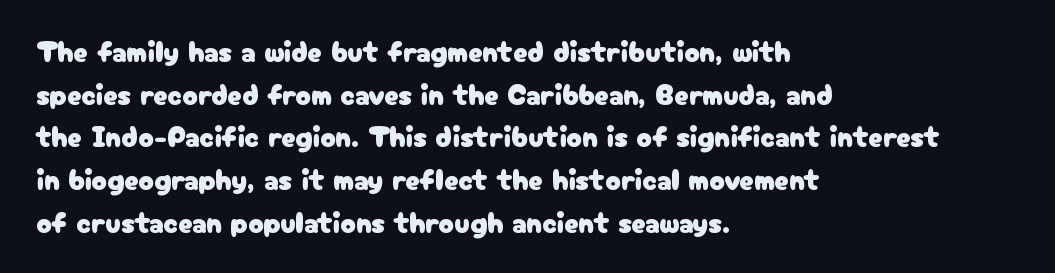
{"serif": "no", "italic": "no", "width": "normal", "stroke_contrast": "low", "x_height": "medium", "monospaced": "no", "underline": "no", "align": "left", "line_spacing": "normal", "line_spacing_ratio": 1.47, "letter_spacing": "normal", "letter_spacing_em": 0.0, "glyph_px": 29}
